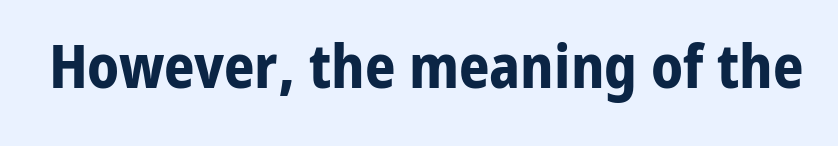
Does extra space separate the letters? No, they use regular spacing. Are there feet on the stems? There aren't — it's a sans. Here the designer chose a conventional face with non-uniform glyph widths. Letters rest on an invisible, unmarked baseline. The letters stand upright; this is a roman face.
